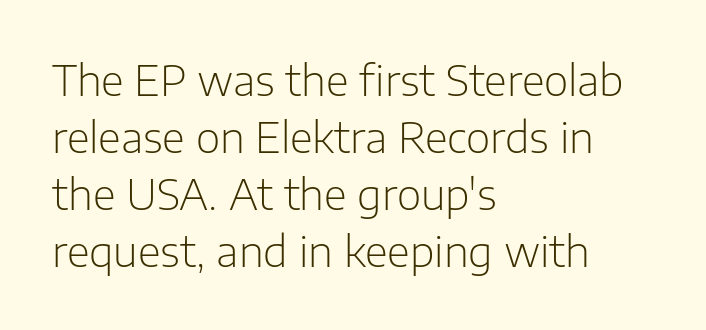
Q: Is the text bold? A: No.
Q: Is the text italic (slanted)? A: No, it is upright.
Q: Is the typeface a serif or a sans-serif typeface? A: Sans-serif.
Q: Is the text underlined? A: No.
Q: How is the paragraph aligned? A: Left-aligned.
Q: Is the spacing between letters normal or unusually wide? A: Normal.
Q: Is the spacing between lines tight, normal or loose? A: Normal.
Q: Width (condensed, normal, or wide)? A: Normal.
Q: Stroke contrast? A: Low.
Q: x-height? A: Medium.
Q: Monospaced? A: No.
